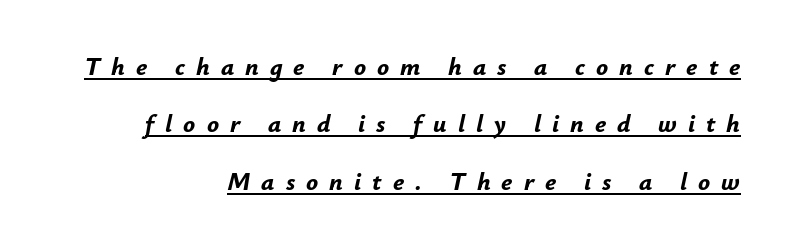
On the weight axis this lands at bold, roughly 700. Italic? Definitely — the glyphs are oblique. This is underlined copy, the kind a proofreader might mark for attention. Someone cranked the tracking dial way up on this one.
